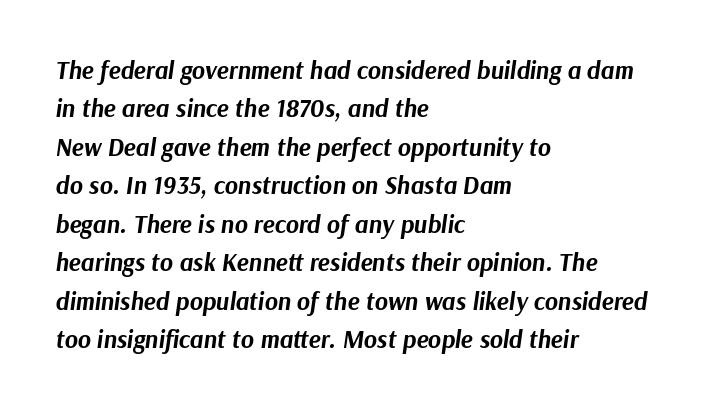
The whole block is typeset with a tilt. A dark, heavy texture on the line: the type is bold. Lines of text with bare space underneath. Short note: letters normally spaced.
